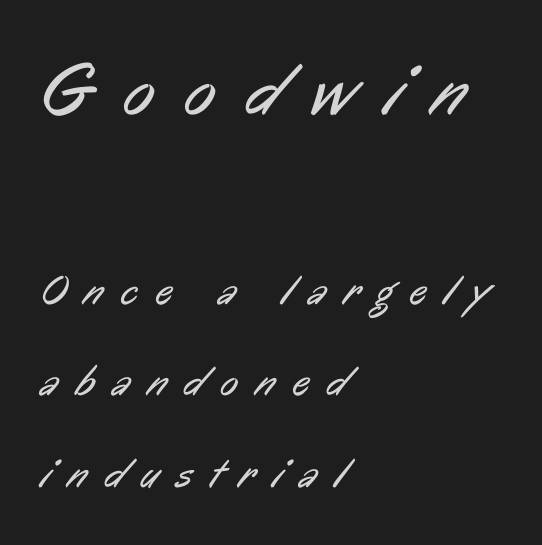
{"serif": "no", "bold": "no", "weight": "regular", "width": "condensed", "stroke_contrast": "low", "x_height": "medium", "monospaced": "no", "underline": "no", "align": "left", "line_spacing": "loose", "line_spacing_ratio": 2.18, "letter_spacing": "wide", "letter_spacing_em": 0.42, "larger_block": "first", "size_ratio": 1.76, "glyph_px": 74}
